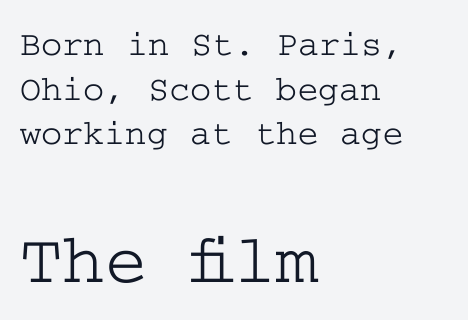
Q: Is the text italic (slanted)? A: No, it is upright.
Q: Is the typeface a serif or a sans-serif typeface? A: Serif.
Q: Is the text underlined? A: No.
Q: How is the paragraph aligned? A: Left-aligned.
Q: Is the spacing between letters normal or unusually wide? A: Normal.
Q: Which block of text is set in a larger size, the first (top) or the second (bottom)? A: The second (bottom) one.
Q: Width (condensed, normal, or wide)? A: Wide.
Q: Stroke contrast? A: Low.
Q: x-height? A: Medium.
